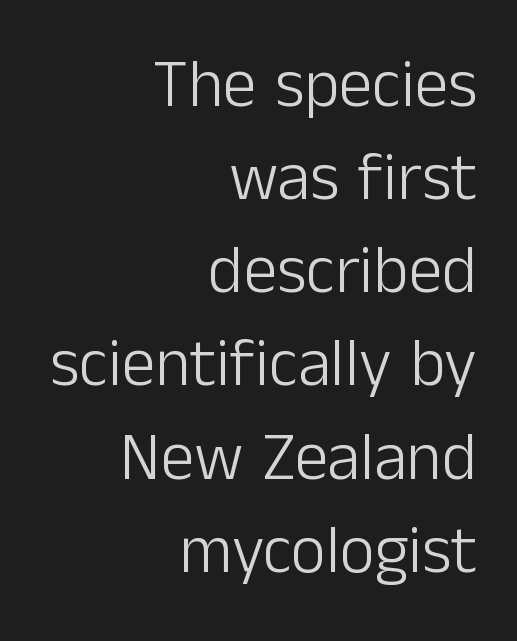
Q: Is the text bold? A: No.
Q: Is the text italic (slanted)? A: No, it is upright.
Q: Is the typeface a serif or a sans-serif typeface? A: Sans-serif.
Q: Is the text underlined? A: No.
Q: How is the paragraph aligned? A: Right-aligned.
Q: Is the spacing between letters normal or unusually wide? A: Normal.
Q: Is the spacing between lines tight, normal or loose? A: Normal.
Q: Width (condensed, normal, or wide)? A: Normal.
Q: Stroke contrast? A: Low.
Q: x-height? A: Medium.
Q: Monospaced? A: No.
